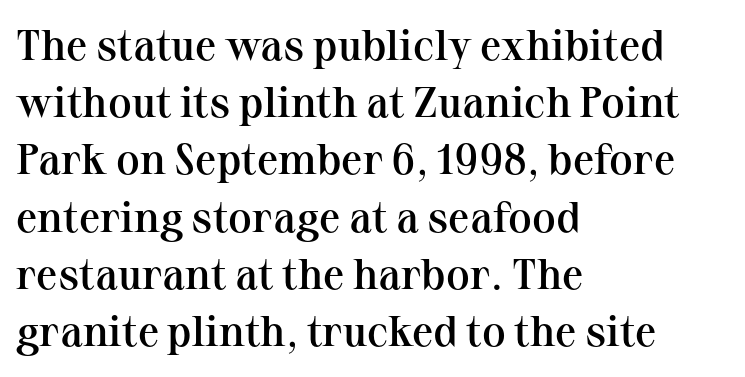
Q: Is the text bold? A: Semi-bold.
Q: Is the text italic (slanted)? A: No, it is upright.
Q: Is the typeface a serif or a sans-serif typeface? A: Serif.
Q: Is the text underlined? A: No.
Q: How is the paragraph aligned? A: Left-aligned.
Q: Is the spacing between letters normal or unusually wide? A: Normal.
Q: Is the spacing between lines tight, normal or loose? A: Normal.
Q: Width (condensed, normal, or wide)? A: Normal.
Q: Stroke contrast? A: Medium.
Q: x-height? A: Medium.
Q: Monospaced? A: No.
